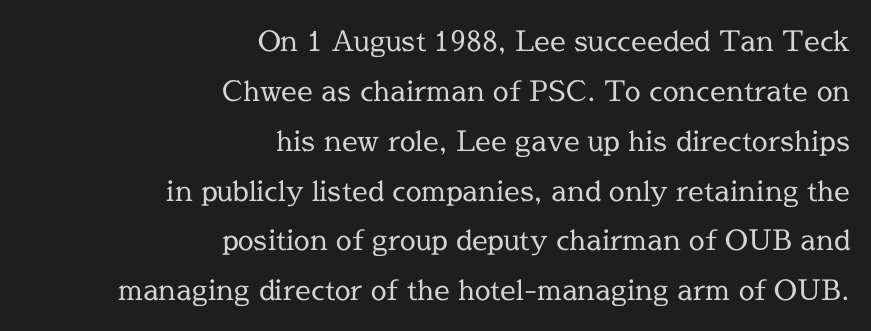
The image shows 28 px regular-weight serif type, upright; set right-aligned, line spacing 1.78x, normal letter spacing, not underlined; a medium x-height.
